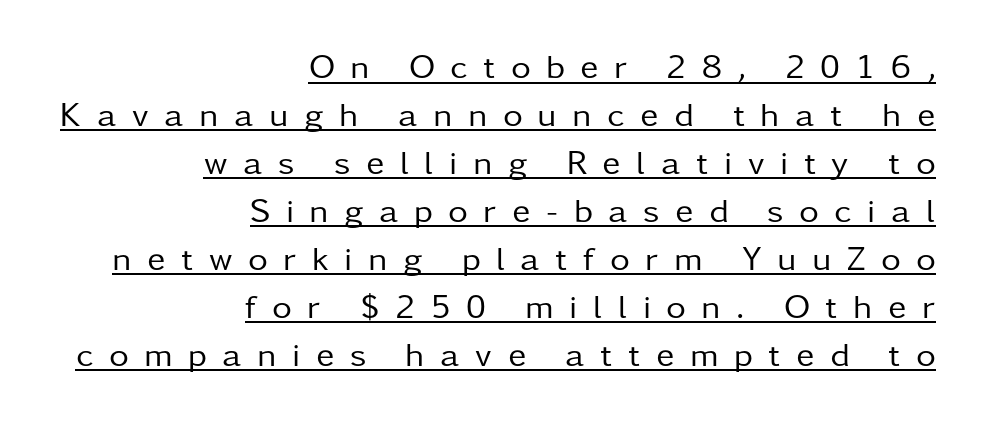
{"serif": "no", "italic": "no", "bold": "no", "weight": "regular", "width": "normal", "stroke_contrast": "low", "x_height": "medium", "monospaced": "no", "underline": "yes", "align": "right", "line_spacing": "normal", "line_spacing_ratio": 1.41, "letter_spacing": "wide", "letter_spacing_em": 0.46, "glyph_px": 34}
